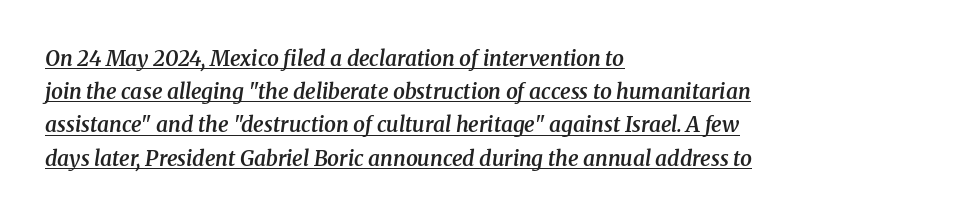
The sample has been set in demibold, a notch under bold. The passage shown stacks its lines at a standard gap. These lines stack with their left ends in a neat column. Students, observe the line beneath the letters — that is underlining. Here the glyphs are tracked normally, forming tight word shapes.
